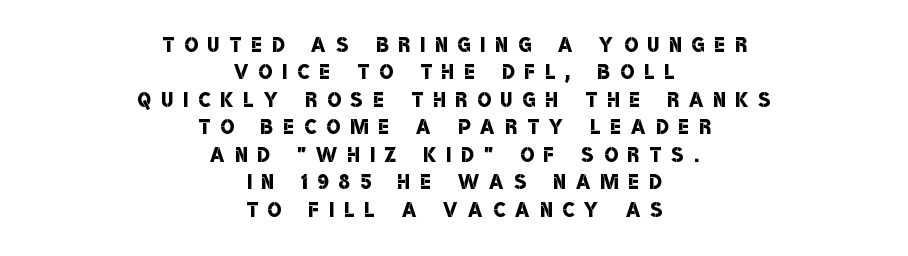
The image shows 28 px semibold, condensed sans-serif type; set centered, tight line spacing (0.98x), unusually wide letter spacing (+0.37 em), not underlined; low stroke contrast and a large x-height.
